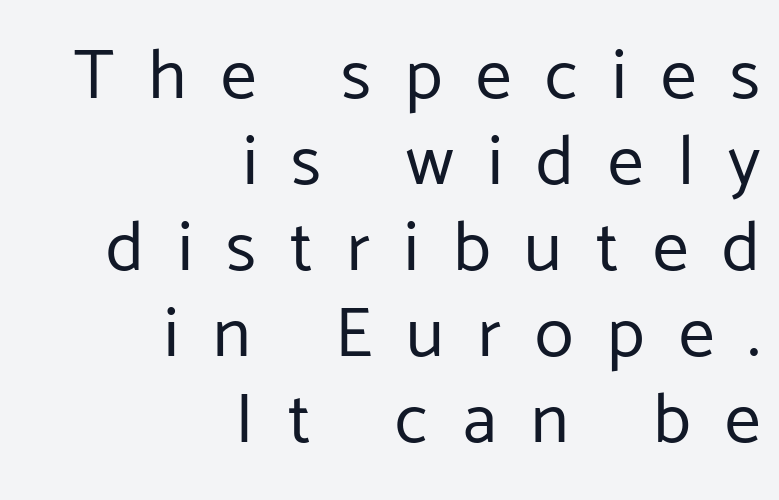
The image shows 71 px regular-weight sans-serif type, upright; set right-aligned, line spacing 1.21x, unusually wide letter spacing (+0.48 em), not underlined; low stroke contrast and a medium x-height.
